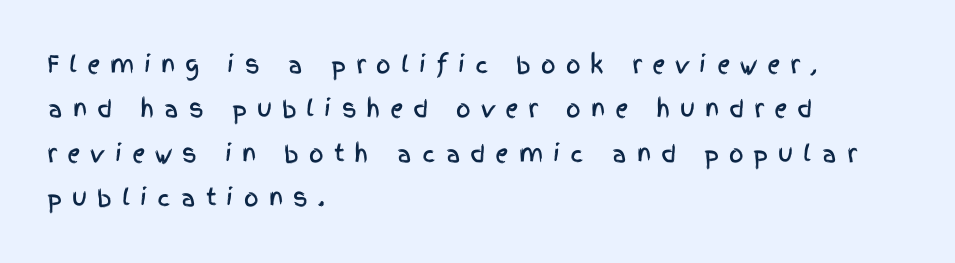
The image shows 23 px text type, upright; set left-aligned, loose line spacing (1.93x), unusually wide letter spacing (+0.43 em), not underlined.
